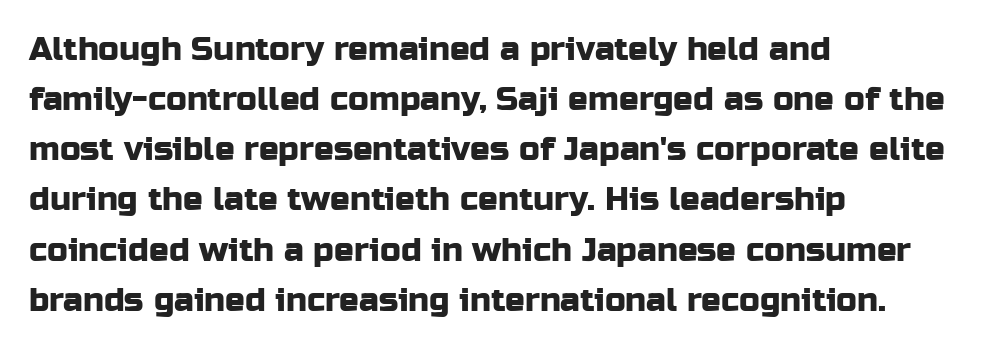
The image shows 33 px sans-serif type, upright; set left-aligned, normal line spacing (1.52x), normal letter spacing, not underlined; low stroke contrast and a medium x-height.
